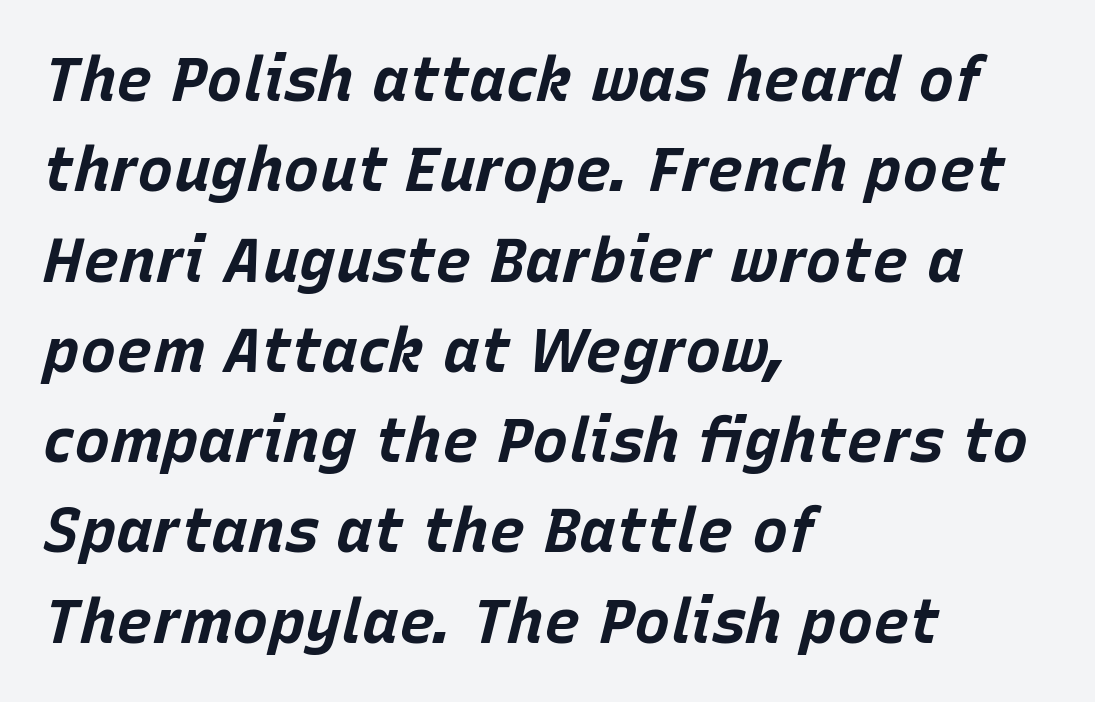
{"italic": "yes", "lean": "right", "slant_degrees": 15, "bold": "yes", "weight": "bold", "width": "normal", "stroke_contrast": "low", "x_height": "large", "monospaced": "no", "underline": "no", "align": "left", "line_spacing": "normal", "line_spacing_ratio": 1.48, "letter_spacing": "normal", "letter_spacing_em": 0.0, "glyph_px": 61}
